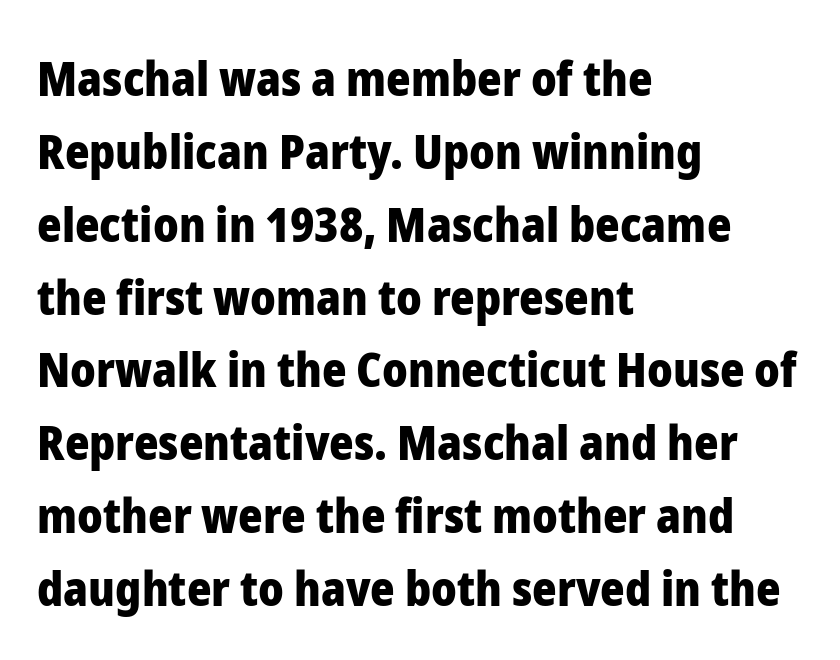
Typeset ragged right — the left edge is the straight one. Anything drawn beneath the words? Only blank space. I'd call this a sans setting — the letters go barefoot. Weight: bold. Here the designer chose a conventional face with non-uniform glyph widths.
